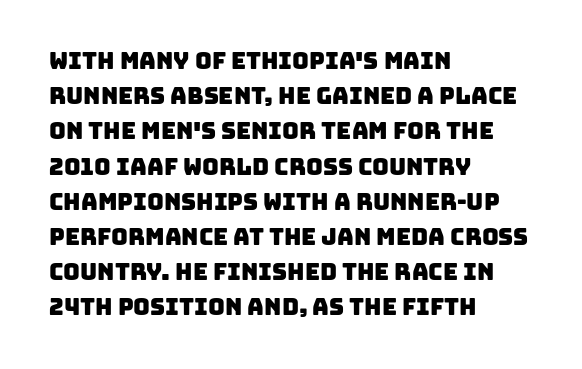
The rendering keeps characters at their native spacing. The zone under the glyphs is completely vacant. Teacher's note: observe the even left margin — that is flush-left alignment. Baseline-to-baseline distance is the conventional proportion of letter height.
